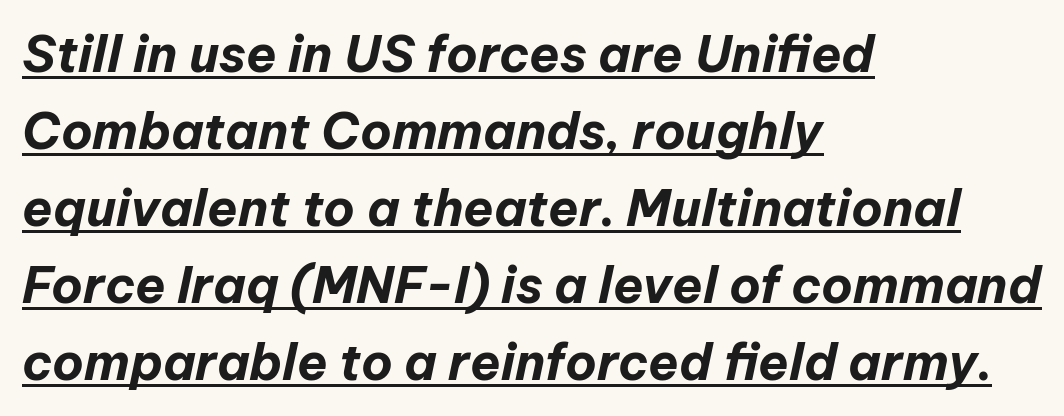
Emphasis is given by a line drawn under the lettering. Successive baselines arrive at the customary interval. The letters sit at their default tracking, neither squeezed nor spread. The characters look thick and weighty, a clear bold. Character widths vary here, with narrow letters taking less room than wide ones.
